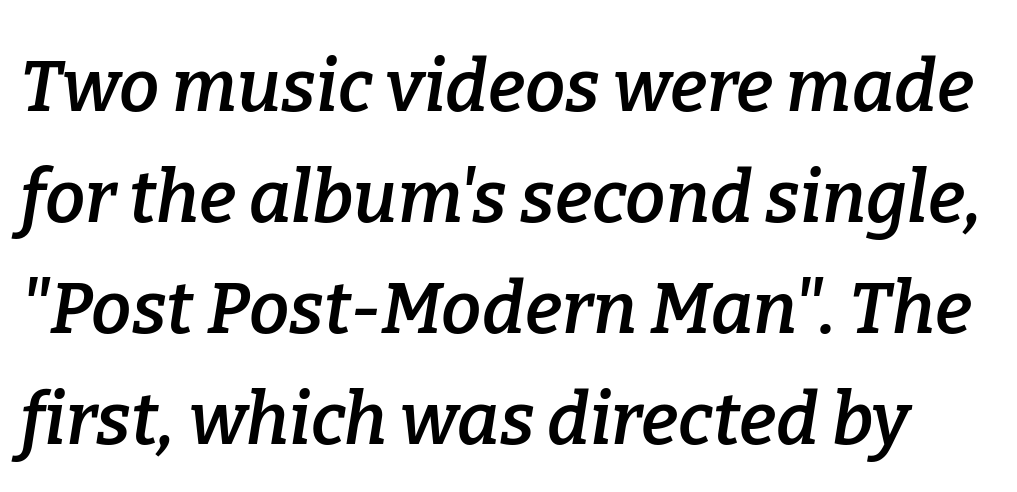
{"serif": "yes", "italic": "yes", "lean": "right", "slant_degrees": 9, "bold": "semi", "weight": "semibold", "width": "normal", "stroke_contrast": "low", "x_height": "medium", "monospaced": "no", "underline": "no", "line_spacing": "normal", "line_spacing_ratio": 1.54, "letter_spacing": "normal", "letter_spacing_em": 0.0, "glyph_px": 72}
